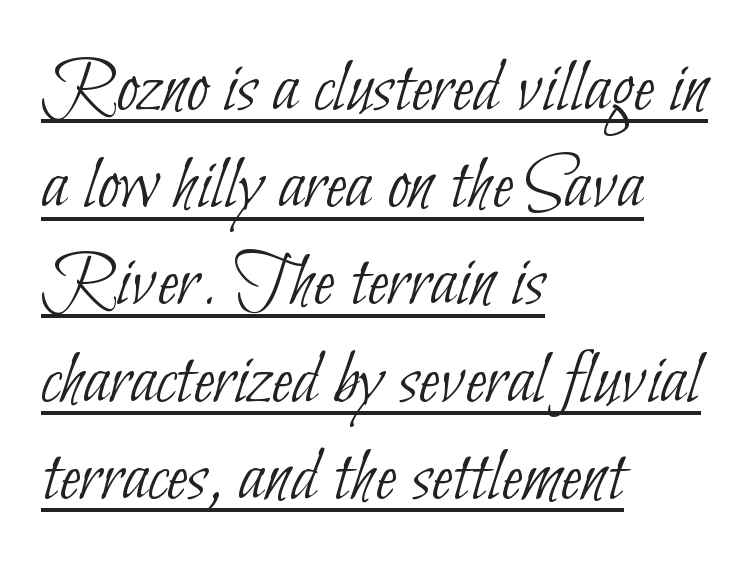
{"serif": "no", "bold": "no", "weight": "thin", "width": "condensed", "stroke_contrast": "low", "x_height": "small", "monospaced": "no", "underline": "yes", "align": "left", "line_spacing_ratio": 1.23, "letter_spacing": "normal", "letter_spacing_em": 0.0, "glyph_px": 79}
